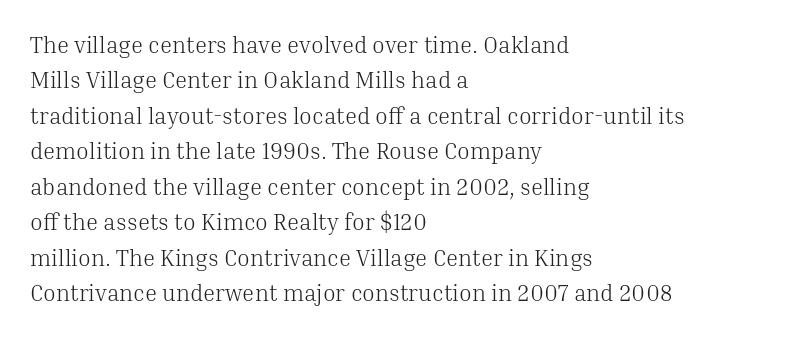
The image shows 23 px text type, upright; set left-aligned, normal line spacing (1.54x), normal letter spacing, not underlined.
